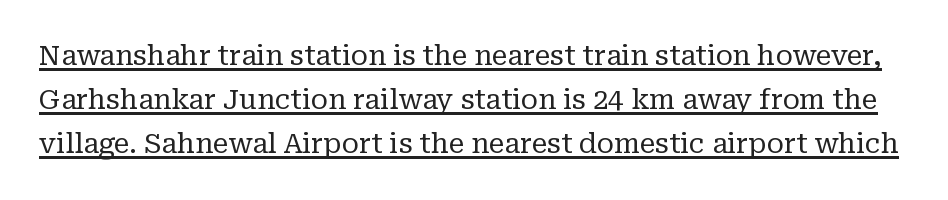
Note the varied advance widths — an 'i' is clearly narrower than an 'm'. On a weight scale, this lands at 450 or below. In terms of posture, this sample is upright. Students, observe: this is what conventionally led text looks like. Old-style or modern, the face here clearly has serifs.
